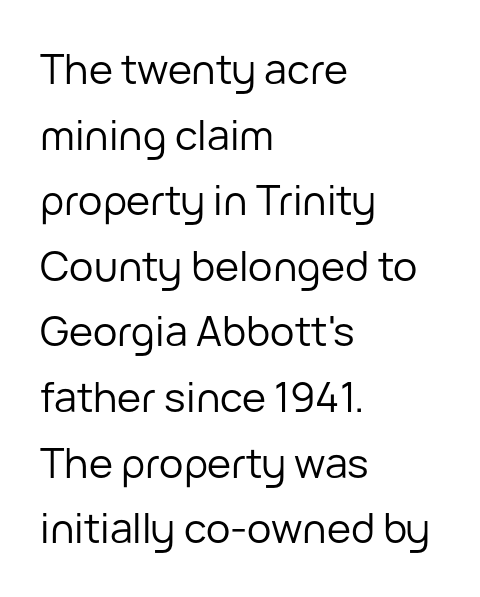
Every stem runs plumb, perpendicular to the baseline. Compared with typical body copy, the letter spacing here is the same. The rendering uses natural spacing where letterforms have individual widths. Quick note: interline space is typical. The rag falls on the right side of this text block. The font sits on the lighter half of the weight spectrum, regular included.
